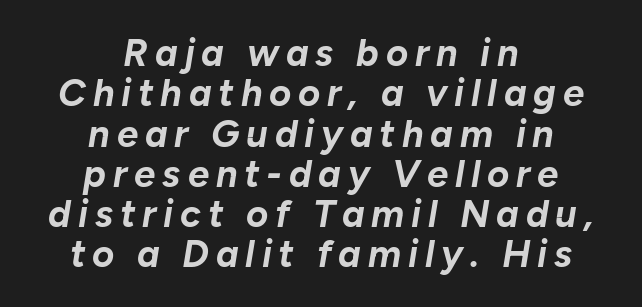
{"italic": "yes", "lean": "right", "slant_degrees": 10, "bold": "yes", "weight": "bold", "width": "normal", "stroke_contrast": "low", "x_height": "medium", "monospaced": "no", "underline": "no", "align": "center", "line_spacing": "tight", "line_spacing_ratio": 1.06, "glyph_px": 38}
